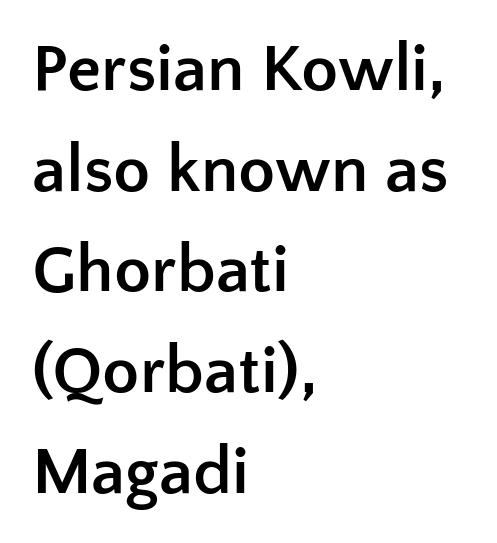
{"serif": "no", "italic": "no", "bold": "yes", "weight": "semibold", "width": "normal", "stroke_contrast": "low", "x_height": "medium", "monospaced": "no", "underline": "no", "align": "left", "line_spacing": "normal", "line_spacing_ratio": 1.48, "letter_spacing": "normal", "letter_spacing_em": 0.0, "glyph_px": 68}
